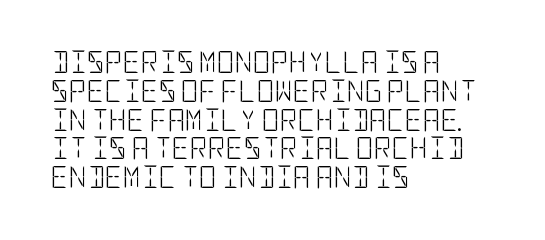
Q: Is the text bold? A: No.
Q: Is the text italic (slanted)? A: No, it is upright.
Q: Is the text underlined? A: No.
Q: How is the paragraph aligned? A: Left-aligned.
Q: Is the spacing between letters normal or unusually wide? A: Normal.
Q: Is the spacing between lines tight, normal or loose? A: Normal.
